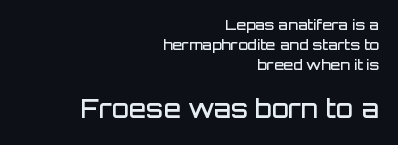
{"italic": "no", "bold": "semi", "underline": "no", "align": "right", "line_spacing": "normal", "line_spacing_ratio": 1.44, "letter_spacing": "normal", "letter_spacing_em": 0.0, "larger_block": "second", "size_ratio": 1.79, "glyph_px": 25}
